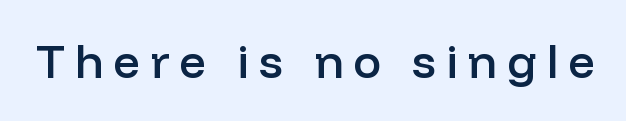
Loose tracking; the words dissolve into strings of separated letters. Notice how the stems are strictly vertical — no italics here. The typeface chosen for these lines omits serifs. A bare baseline throughout the passage. As a designer I'd log this as weight 600, semibold. This sample has the flowing, uneven cadence of proportional lettering.
